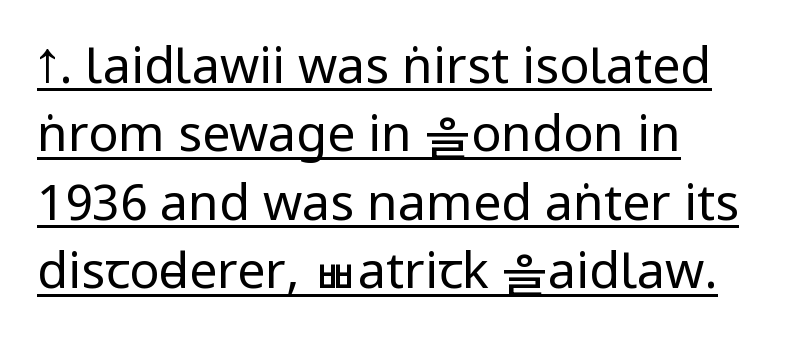
{"serif": "no", "italic": "no", "bold": "no", "weight": "regular", "width": "condensed", "stroke_contrast": "low", "underline": "yes", "line_spacing": "normal", "line_spacing_ratio": 1.37, "letter_spacing": "normal", "letter_spacing_em": 0.0, "glyph_px": 50}
